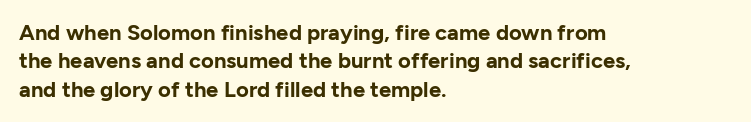
This is the regular roman posture of the typeface. The lines in this sample share a left origin and differ only in where they stop. Standard letterfit; no display-style spreading of the glyphs. Heavy-handed strokes throughout: this text is bold. The space directly below the letters is spotless.
